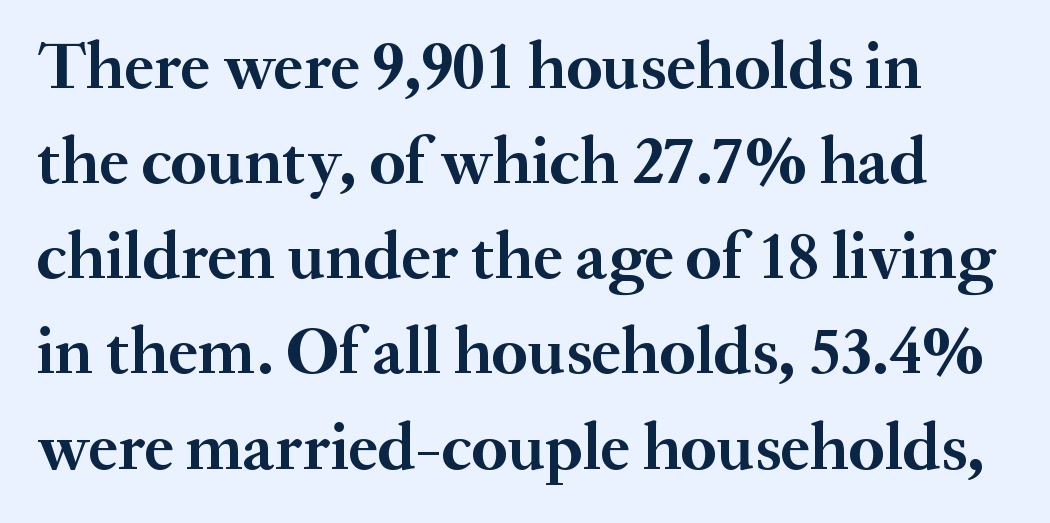
The image shows 67 px semibold serif type, upright; set normal line spacing (1.42x), normal letter spacing, not underlined; medium stroke contrast and a small x-height.
